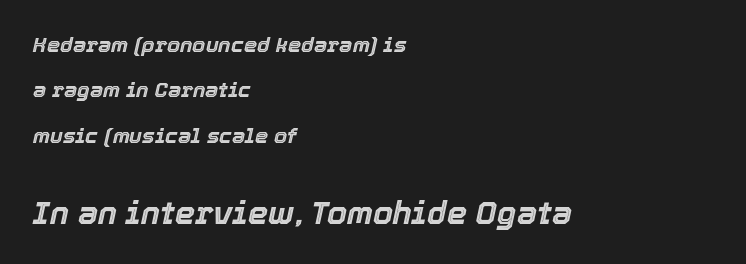
{"italic": "yes", "lean": "right", "slant_degrees": 12, "width": "normal", "x_height": "medium", "monospaced": "no", "underline": "no", "align": "left", "line_spacing": "loose", "line_spacing_ratio": 2.16, "letter_spacing": "normal", "letter_spacing_em": 0.0, "larger_block": "second", "size_ratio": 1.52, "glyph_px": 32}
